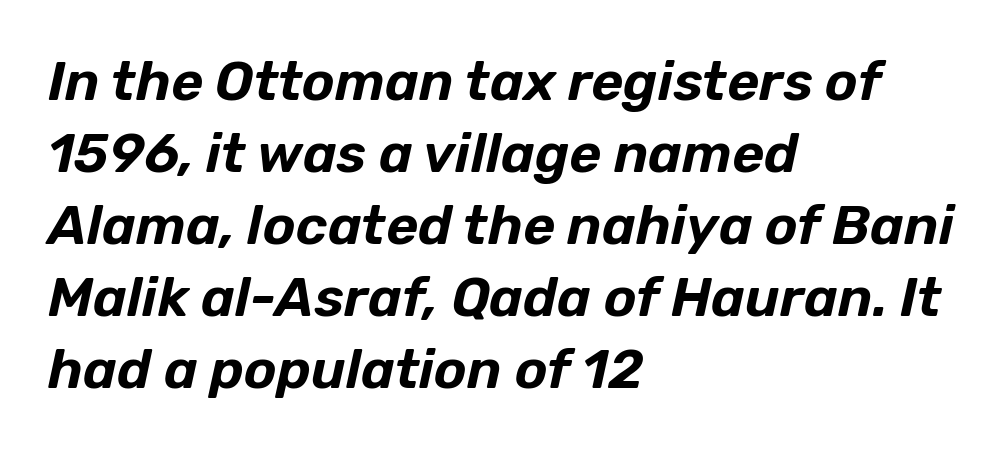
Q: Is the text italic (slanted)? A: Yes, it leans right by about 12 degrees.
Q: Is the text underlined? A: No.
Q: How is the paragraph aligned? A: Left-aligned.
Q: Is the spacing between letters normal or unusually wide? A: Normal.
Q: Is the spacing between lines tight, normal or loose? A: Normal.
Q: Width (condensed, normal, or wide)? A: Normal.
Q: Stroke contrast? A: Low.
Q: x-height? A: Medium.
Q: Monospaced? A: No.
